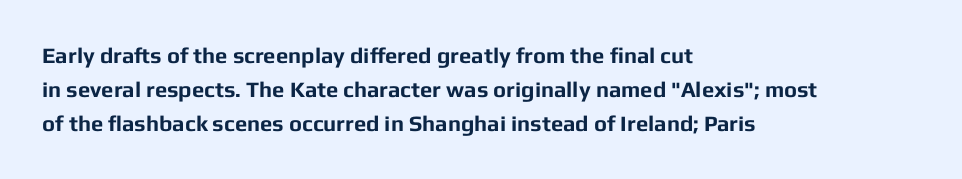
{"italic": "no", "bold": "yes", "underline": "no", "align": "left", "line_spacing": "normal", "line_spacing_ratio": 1.55, "letter_spacing": "normal", "letter_spacing_em": 0.0, "glyph_px": 22}
